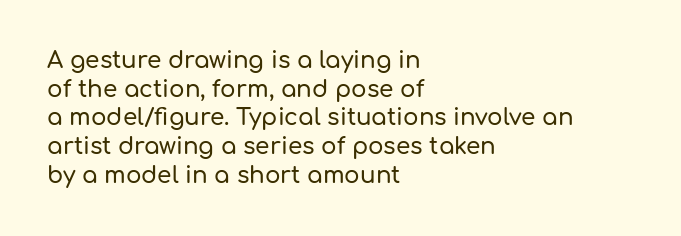
The image shows 23 px text type, upright; set left-aligned, normal line spacing (1.25x), normal letter spacing, not underlined.
